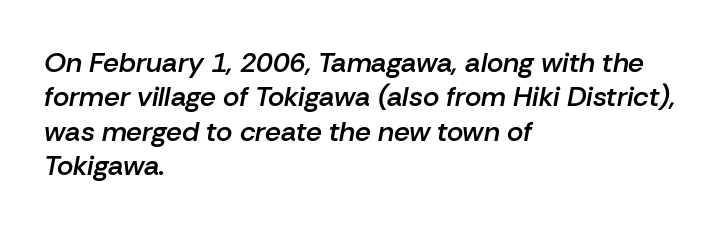
The gaps between neighbouring characters are ordinary and unremarkable. Just letters on the line, the space beneath them empty. A typesetter would call this proportional, since set widths differ per character. Tall strokes in this sample are angled rather than plumb.
